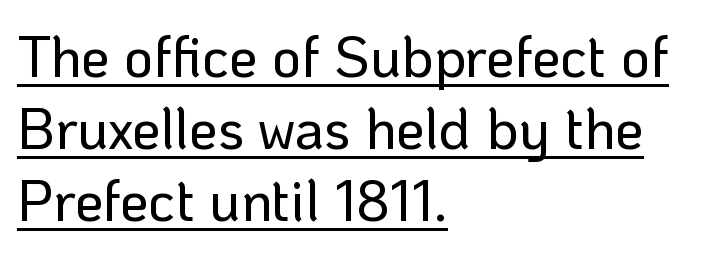
{"serif": "no", "italic": "no", "width": "normal", "stroke_contrast": "low", "x_height": "medium", "monospaced": "no", "underline": "yes", "align": "left", "line_spacing": "normal", "line_spacing_ratio": 1.26, "letter_spacing": "normal", "letter_spacing_em": 0.0, "glyph_px": 57}
